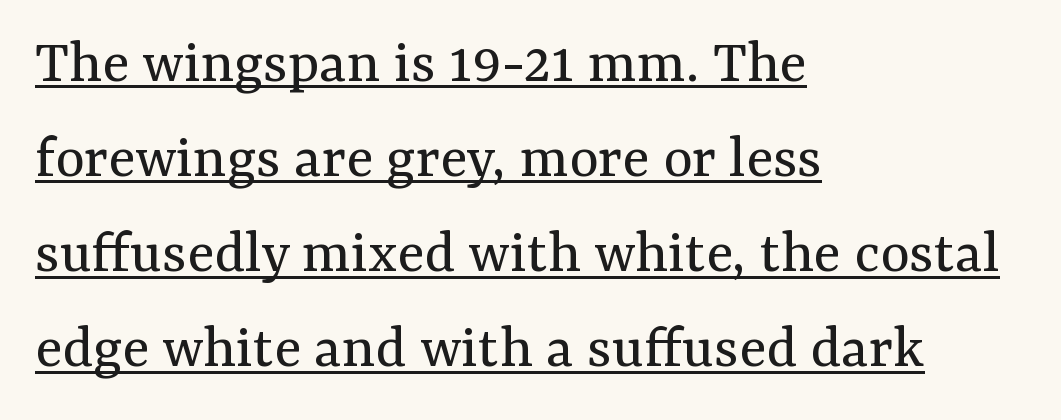
Q: Is the text bold? A: No.
Q: Is the text italic (slanted)? A: No, it is upright.
Q: Is the typeface a serif or a sans-serif typeface? A: Serif.
Q: Is the text underlined? A: Yes.
Q: How is the paragraph aligned? A: Left-aligned.
Q: Is the spacing between letters normal or unusually wide? A: Normal.
Q: Is the spacing between lines tight, normal or loose? A: Normal.
Q: Width (condensed, normal, or wide)? A: Normal.
Q: Stroke contrast? A: Medium.
Q: x-height? A: Medium.
Q: Monospaced? A: No.
